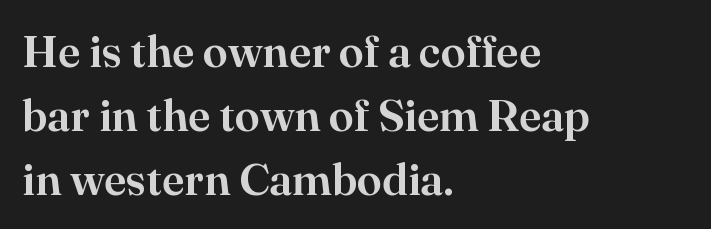
Successive baselines arrive at the customary interval. A clean baseline with only descenders dipping below it. In terms of letterform style, serifs are clearly present. How are the letters spaced? Ordinarily, with no added tracking.
